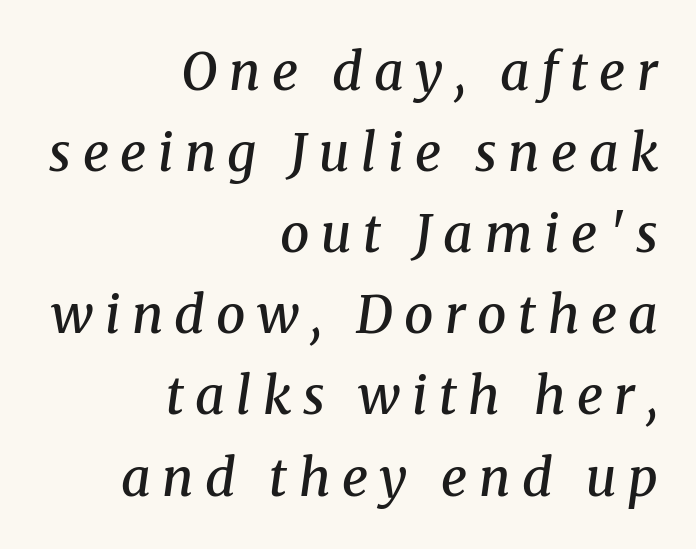
{"serif": "yes", "italic": "yes", "lean": "right", "slant_degrees": 8, "bold": "semi", "weight": "semibold", "width": "normal", "stroke_contrast": "medium", "x_height": "medium", "monospaced": "no", "underline": "no", "align": "right", "line_spacing": "normal", "line_spacing_ratio": 1.56, "letter_spacing": "wide", "letter_spacing_em": 0.22, "glyph_px": 52}
